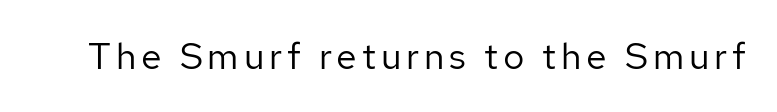
The image shows 37 px regular-weight sans-serif type, upright; set not underlined; low stroke contrast and a medium x-height.
